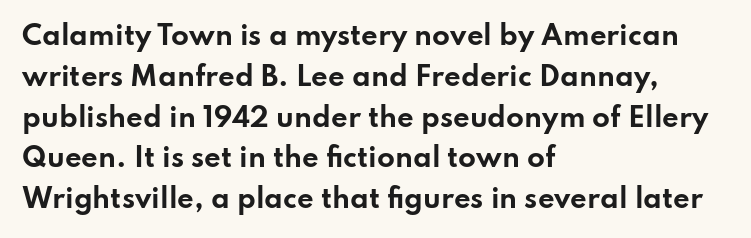
The image shows 26 px bold type, upright; set left-aligned, normal line spacing (1.57x), normal letter spacing, not underlined.
